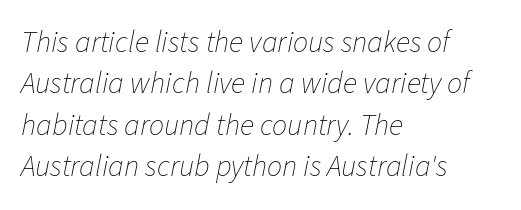
Here the designer chose a conventional face with non-uniform glyph widths. Is this a heavy cut? Hardly; it is regular or lighter. How are the letters spaced? Ordinarily, with no added tracking. Which margin do the lines hug? The left one — the right edge is uneven. Has an underline been added? It has not. This is oblique type, the kind used for emphasis or titles.
